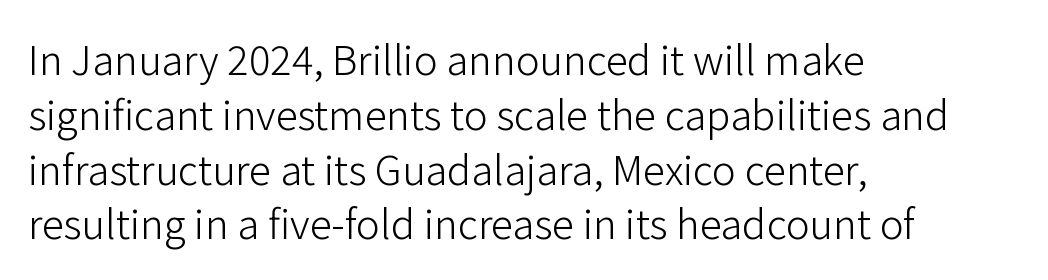
{"serif": "no", "italic": "no", "bold": "no", "weight": "light", "width": "normal", "stroke_contrast": "low", "x_height": "medium", "monospaced": "no", "underline": "no", "align": "left", "line_spacing": "normal", "line_spacing_ratio": 1.37, "letter_spacing": "normal", "letter_spacing_em": 0.0, "glyph_px": 40}
